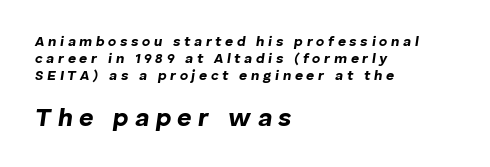
{"italic": "yes", "lean": "right", "slant_degrees": 8, "bold": "yes", "underline": "no", "align": "left", "line_spacing_ratio": 1.23, "letter_spacing": "wide", "letter_spacing_em": 0.26, "larger_block": "second", "size_ratio": 1.79, "glyph_px": 25}
